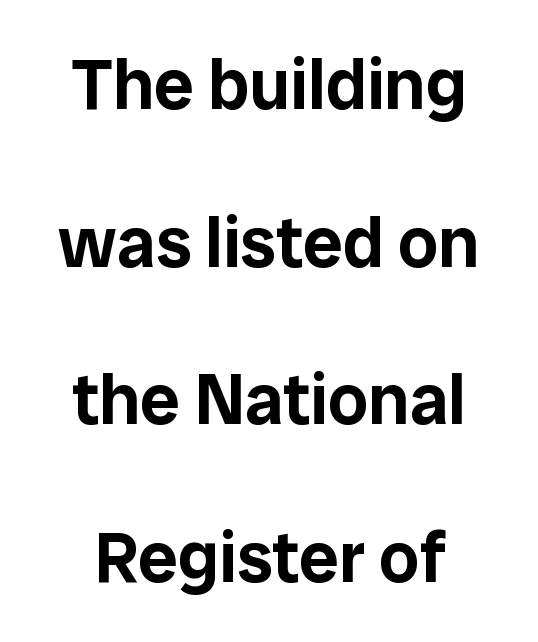
These lines stand farther apart than default settings would place them. Posture: vertical. These lines are rendered in a variable-pitch font. Does the type have serifs? No, each stem ends abruptly. A typesetter would call this zero additional tracking.
